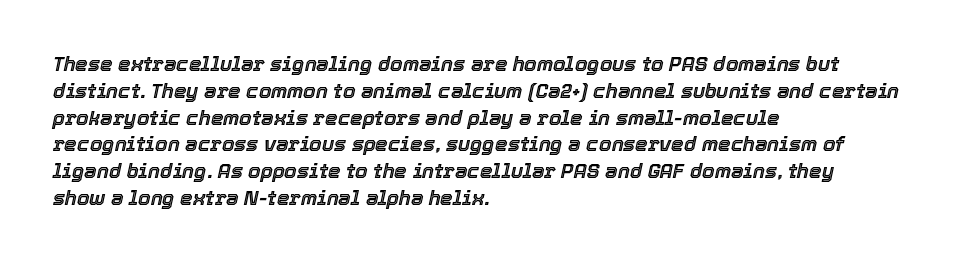
{"italic": "yes", "lean": "right", "slant_degrees": 12, "underline": "no", "align": "left", "line_spacing": "normal", "line_spacing_ratio": 1.34, "letter_spacing": "normal", "letter_spacing_em": 0.0, "glyph_px": 20}
